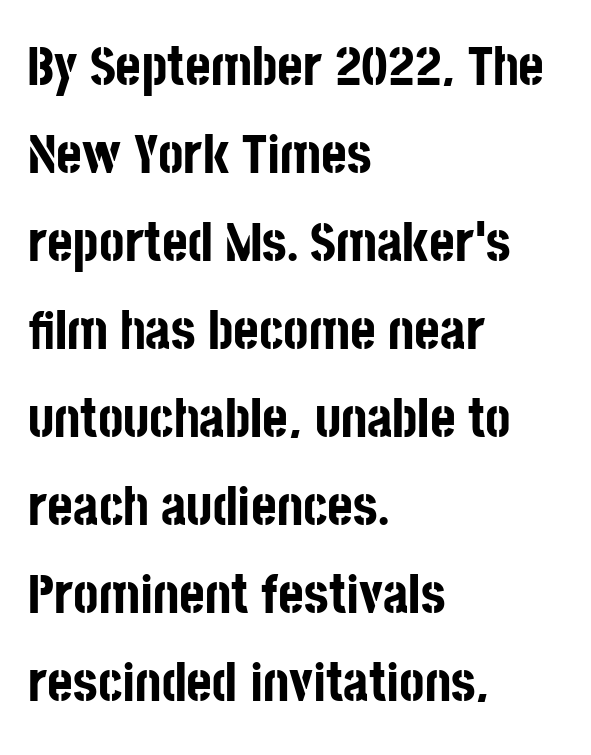
The image shows 55 px bold, condensed sans-serif type, upright; set left-aligned, normal line spacing (1.6x), normal letter spacing, not underlined; low stroke contrast and a large x-height.
